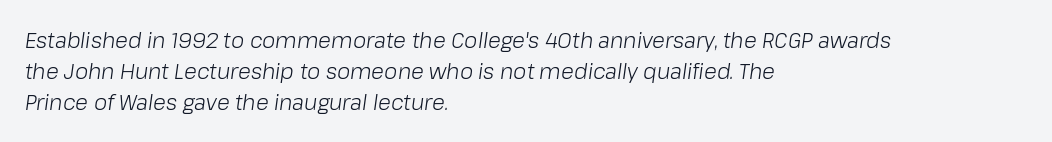
The image shows 21 px text type, italic (leaning right); set left-aligned, normal line spacing (1.48x), normal letter spacing, not underlined.
